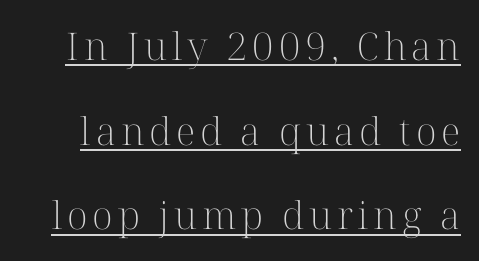
Do the characters align in a grid? No, the font is proportional. Check the space under the baseline: a stroke is drawn there. Ascenders rise straight up at ninety degrees. The cut favours lightness, reaching ordinary text weight at its darkest. Line spacing here is loose. Type style note: has serifs.
